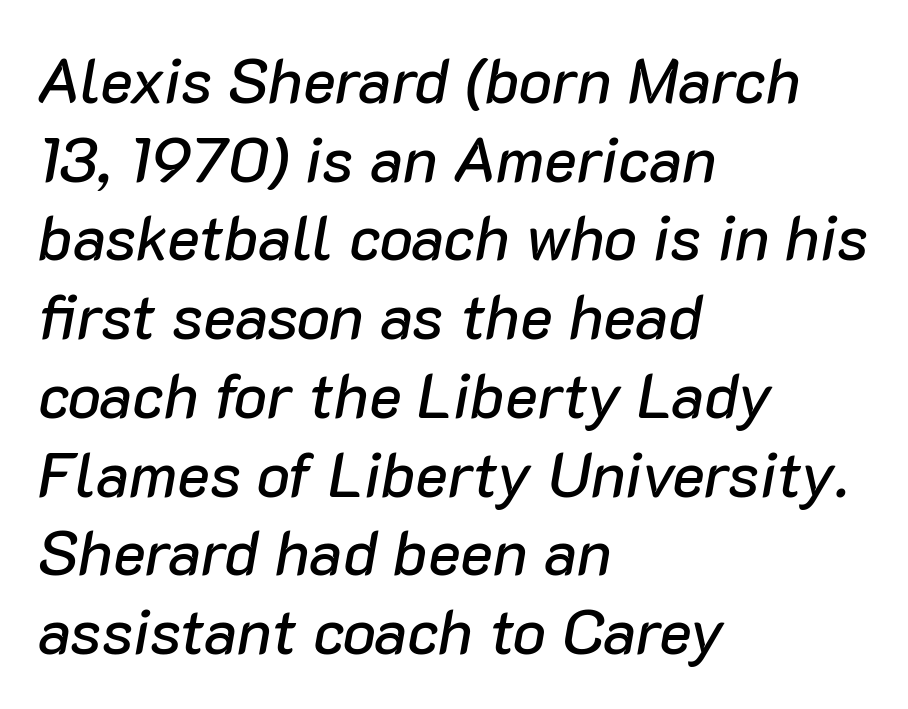
What's the leading like? Ordinary, nothing unusual. Compared with ordinary roman type, these characters are visibly tilted. Has an underline been added? It has not. Each letter keeps its own natural width here, so spacing adapts to shape. Between one letter and the next there's only the usual sliver of space. The rendering anchors every line to the left-hand side.
